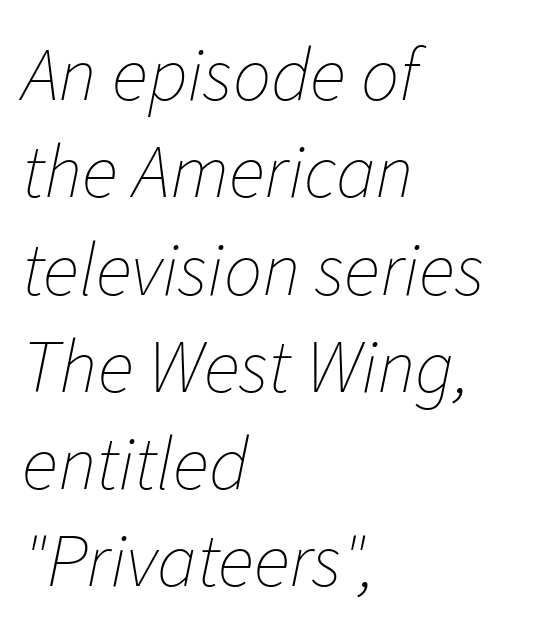
Q: Is the text bold? A: No.
Q: Is the text italic (slanted)? A: Yes, it leans right by about 11 degrees.
Q: Is the text underlined? A: No.
Q: How is the paragraph aligned? A: Left-aligned.
Q: Is the spacing between letters normal or unusually wide? A: Normal.
Q: Is the spacing between lines tight, normal or loose? A: Normal.
Q: Width (condensed, normal, or wide)? A: Normal.
Q: Stroke contrast? A: Low.
Q: x-height? A: Medium.
Q: Monospaced? A: No.
